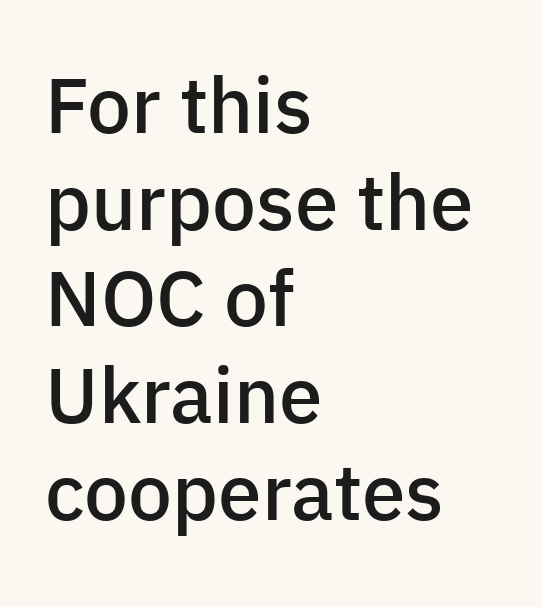
The image shows 78 px semibold sans-serif type, upright; set left-aligned, line spacing 1.24x, normal letter spacing, not underlined; low stroke contrast and a medium x-height.
